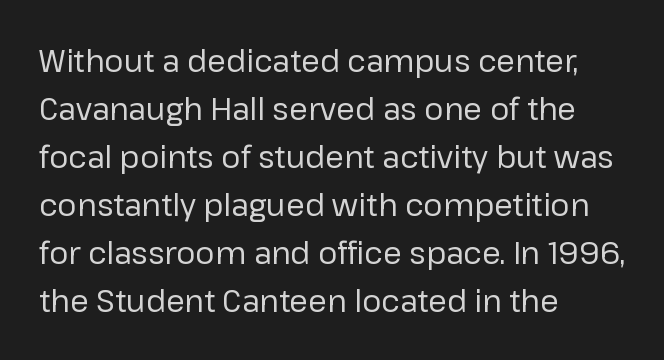
{"serif": "no", "italic": "no", "bold": "no", "weight": "regular", "width": "normal", "stroke_contrast": "low", "x_height": "medium", "monospaced": "no", "underline": "no", "align": "left", "line_spacing": "normal", "line_spacing_ratio": 1.6, "letter_spacing": "normal", "letter_spacing_em": 0.0, "glyph_px": 30}
